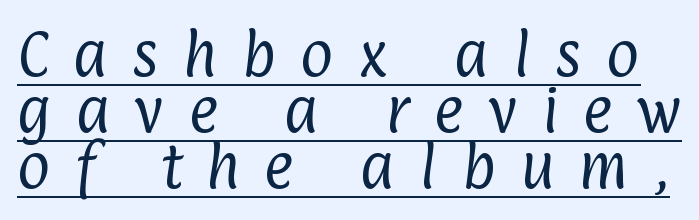
The image shows 51 px regular-weight, condensed sans-serif type; set tight line spacing (1.1x), unusually wide letter spacing (+0.48 em), underlined; low stroke contrast and a medium x-height.
